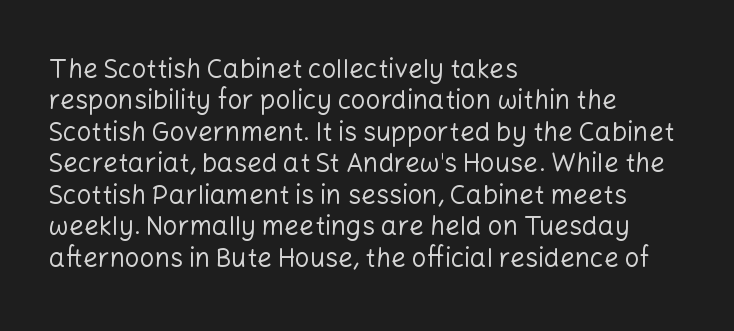
The image shows 26 px text type, upright; set left-aligned, line spacing 1.21x, normal letter spacing, not underlined.
